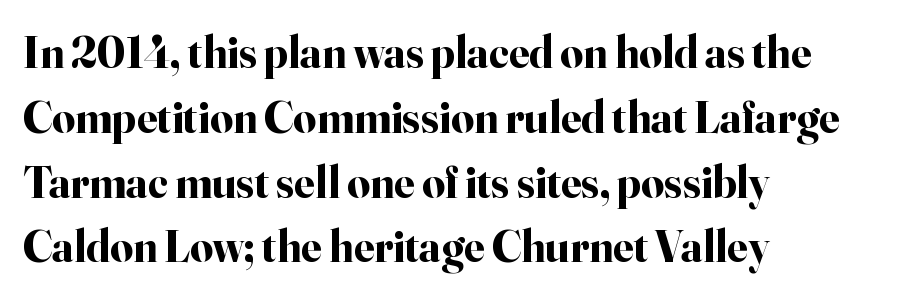
Q: Is the text bold? A: Yes.
Q: Is the text italic (slanted)? A: No, it is upright.
Q: Is the typeface a serif or a sans-serif typeface? A: Serif.
Q: Is the text underlined? A: No.
Q: How is the paragraph aligned? A: Left-aligned.
Q: Is the spacing between letters normal or unusually wide? A: Normal.
Q: Is the spacing between lines tight, normal or loose? A: Normal.
Q: Width (condensed, normal, or wide)? A: Normal.
Q: Stroke contrast? A: High.
Q: x-height? A: Small.
Q: Monospaced? A: No.
